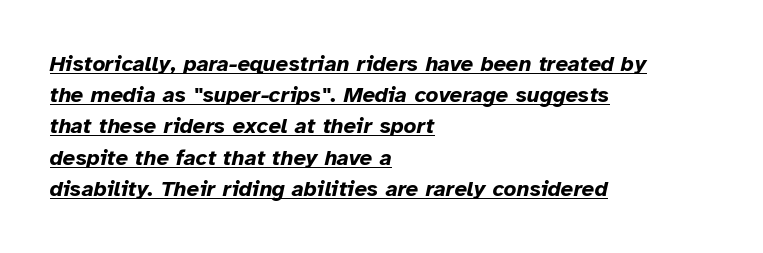
The image shows 22 px bold type, italic (leaning right); set left-aligned, normal line spacing (1.42x), normal letter spacing, underlined.
